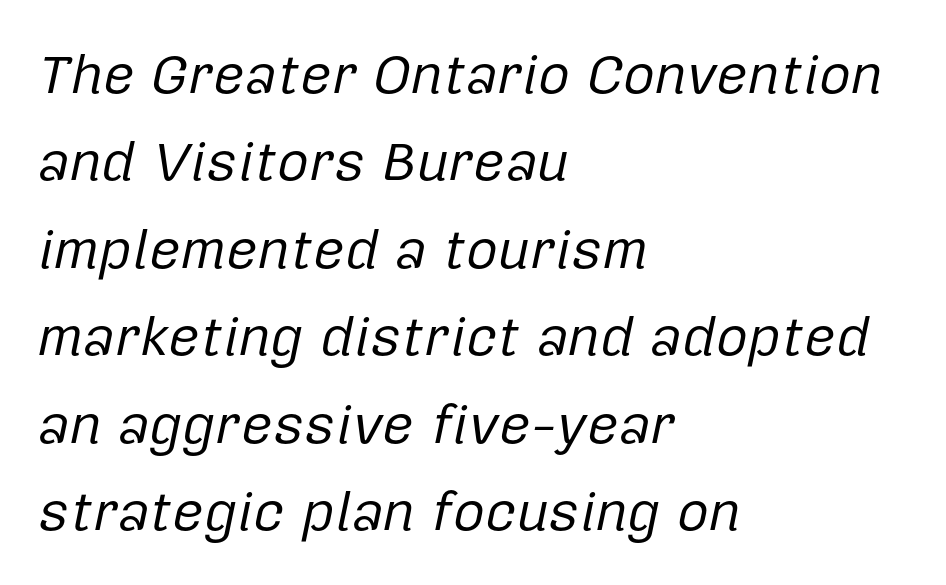
A typesetter would call this zero additional tracking. This rendering uses left alignment, leaving the right contour irregular. The space beneath each line is pristine and unruled. The letters are slanted; this is an italic face. This sample has the flowing, uneven cadence of proportional lettering.
